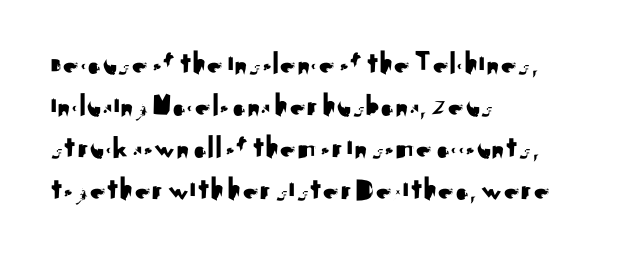
The image shows 32 px sans-serif type, upright; set left-aligned, normal line spacing (1.31x), normal letter spacing, not underlined; medium stroke contrast and a small x-height.
